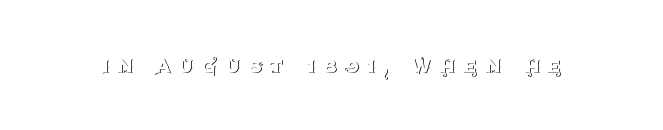
Q: Is the text bold? A: No.
Q: Is the text italic (slanted)? A: No, it is upright.
Q: Is the text underlined? A: No.
Q: Is the spacing between letters normal or unusually wide? A: Unusually wide.
